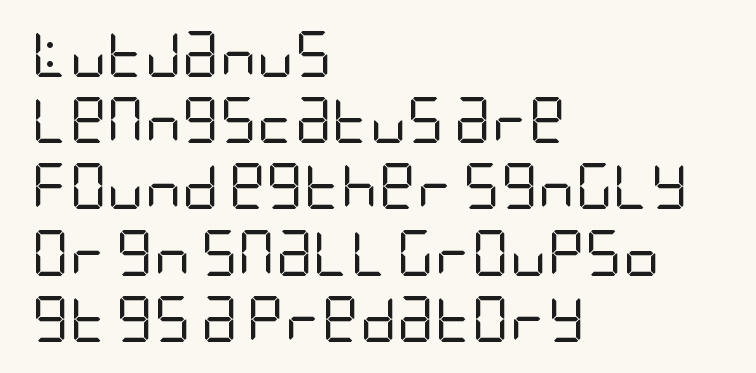
{"serif": "no", "italic": "no", "bold": "no", "weight": "regular", "width": "condensed", "stroke_contrast": "low", "x_height": "large", "underline": "no", "align": "left", "line_spacing": "normal", "line_spacing_ratio": 1.44, "letter_spacing": "normal", "letter_spacing_em": 0.0, "glyph_px": 46}
